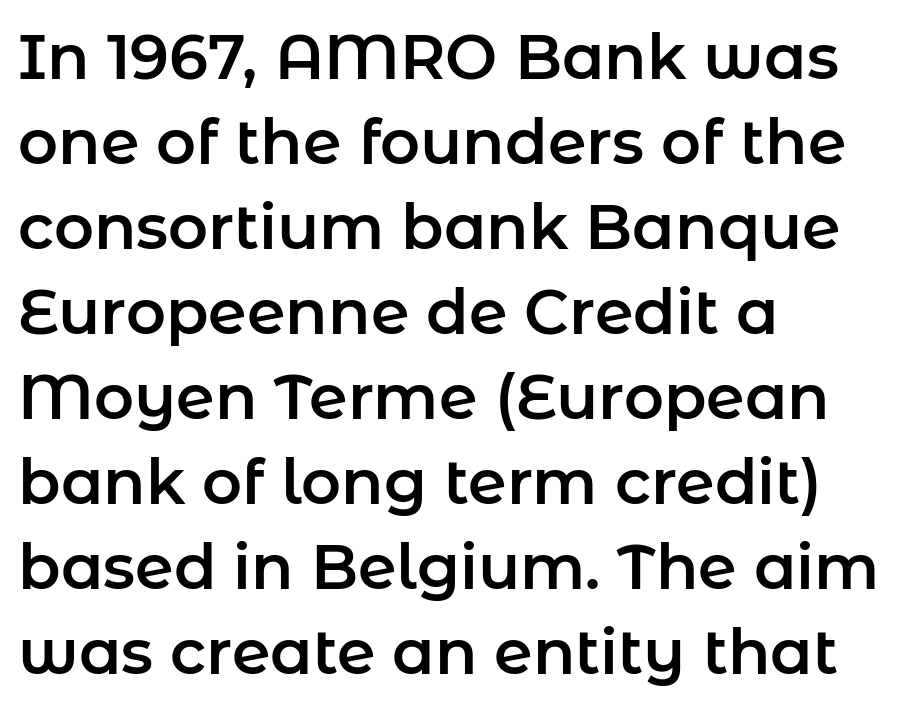
Q: Is the text italic (slanted)? A: No, it is upright.
Q: Is the typeface a serif or a sans-serif typeface? A: Sans-serif.
Q: Is the text underlined? A: No.
Q: How is the paragraph aligned? A: Left-aligned.
Q: Is the spacing between letters normal or unusually wide? A: Normal.
Q: Is the spacing between lines tight, normal or loose? A: Normal.
Q: Width (condensed, normal, or wide)? A: Normal.
Q: Stroke contrast? A: Low.
Q: x-height? A: Medium.
Q: Monospaced? A: No.
